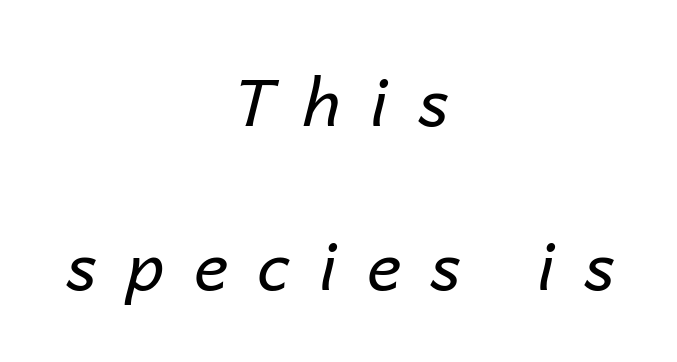
{"italic": "yes", "lean": "right", "slant_degrees": 14, "bold": "no", "weight": "regular", "width": "normal", "stroke_contrast": "low", "x_height": "medium", "monospaced": "no", "underline": "no", "align": "center", "line_spacing": "loose", "line_spacing_ratio": 2.49, "letter_spacing": "wide", "letter_spacing_em": 0.45, "glyph_px": 66}
